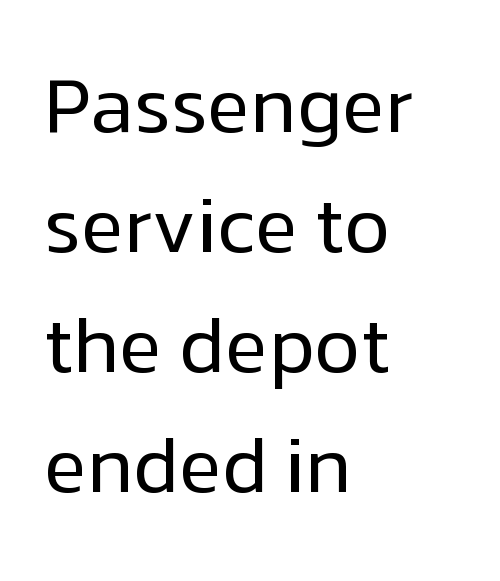
{"serif": "no", "italic": "no", "bold": "no", "weight": "regular", "width": "normal", "stroke_contrast": "low", "x_height": "medium", "monospaced": "no", "underline": "no", "align": "left", "line_spacing": "normal", "line_spacing_ratio": 1.52, "letter_spacing": "normal", "letter_spacing_em": 0.0, "glyph_px": 79}
